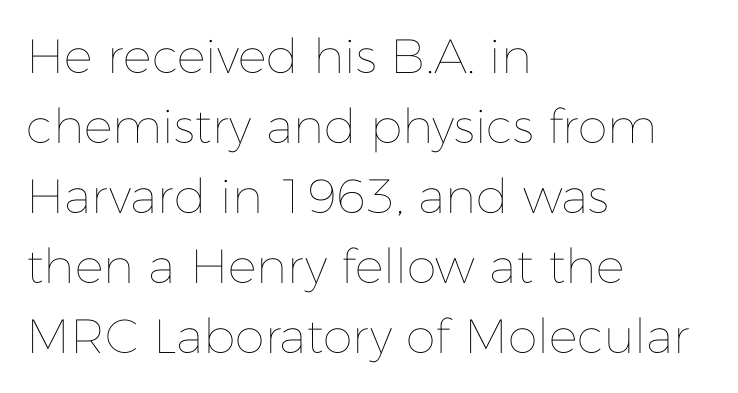
The foot of each line stays bare and open. A typesetter would call this proportional, since set widths differ per character. Heft: none added — not bold. Do the letters lean? They stand straight. Is the letter spacing exaggerated? No — it looks like the ordinary default.
